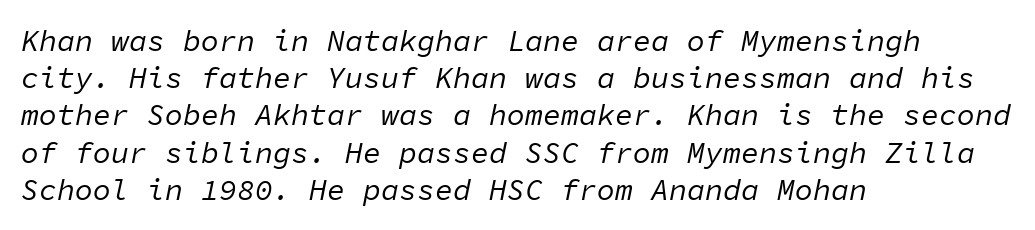
The space beneath each line is pristine and unruled. The typography opts for an oblique posture over an upright one. Bold? No — there's no thickening of the strokes. These lines are rendered in a fixed-pitch font. The ragged edge is on the right, which tells us the setting is flush left.
